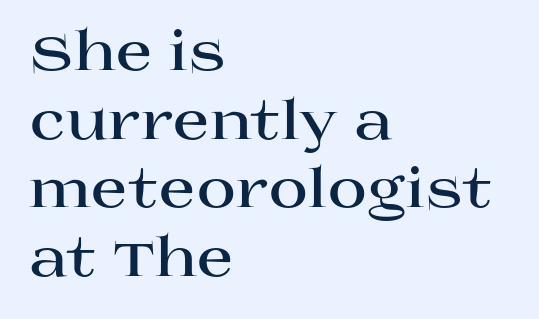
Q: Is the text bold? A: Yes.
Q: Is the text italic (slanted)? A: No, it is upright.
Q: Is the typeface a serif or a sans-serif typeface? A: Serif.
Q: Is the text underlined? A: No.
Q: How is the paragraph aligned? A: Left-aligned.
Q: Is the spacing between letters normal or unusually wide? A: Normal.
Q: Is the spacing between lines tight, normal or loose? A: Normal.
Q: Width (condensed, normal, or wide)? A: Wide.
Q: Stroke contrast? A: High.
Q: x-height? A: Large.
Q: Monospaced? A: No.
